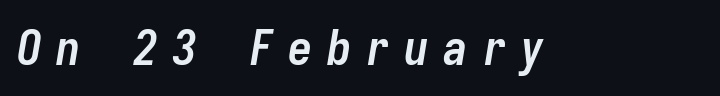
Q: Is the text bold? A: Yes.
Q: Is the text italic (slanted)? A: Yes, it leans right by about 9 degrees.
Q: Is the text underlined? A: No.
Q: Is the spacing between letters normal or unusually wide? A: Unusually wide.
Q: Width (condensed, normal, or wide)? A: Condensed.
Q: Stroke contrast? A: Low.
Q: x-height? A: Medium.
Q: Monospaced? A: Yes.
